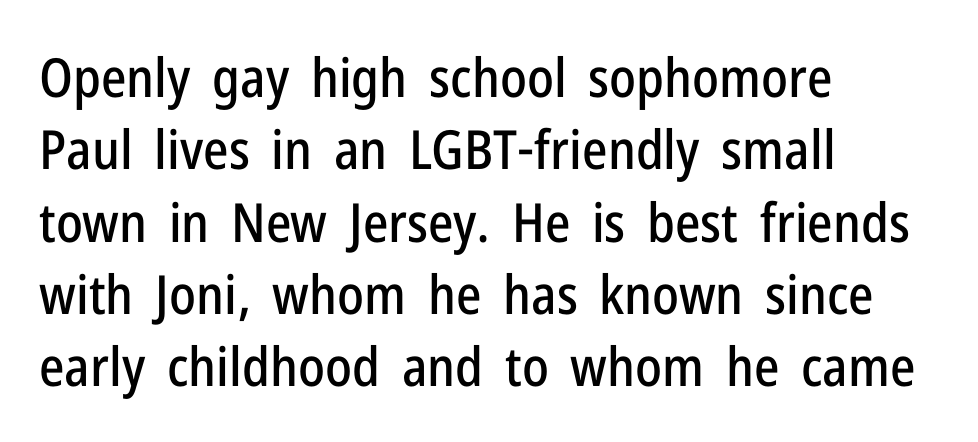
No extra tracking has been applied to these lines. The designer went with a sans here, leaving each stem footless. If you drew a line through each stem, it would be perfectly vertical. This sample is left-justified, so line endings fall wherever the words run out. Vertical spacing — default.
